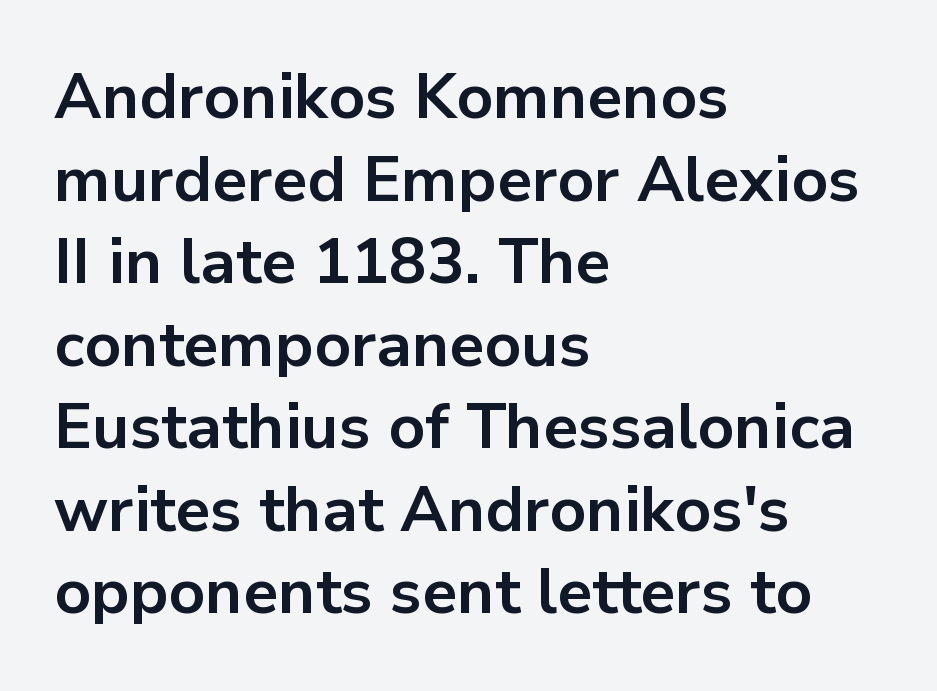
Q: Is the text bold? A: Yes.
Q: Is the text italic (slanted)? A: No, it is upright.
Q: Is the typeface a serif or a sans-serif typeface? A: Sans-serif.
Q: Is the text underlined? A: No.
Q: How is the paragraph aligned? A: Left-aligned.
Q: Is the spacing between letters normal or unusually wide? A: Normal.
Q: Is the spacing between lines tight, normal or loose? A: Normal.
Q: Width (condensed, normal, or wide)? A: Normal.
Q: Stroke contrast? A: Low.
Q: x-height? A: Medium.
Q: Monospaced? A: No.
